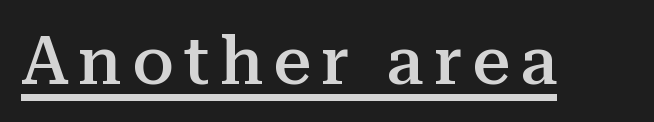
The image shows 67 px semibold serif type, upright; set underlined; medium stroke contrast and a medium x-height.
